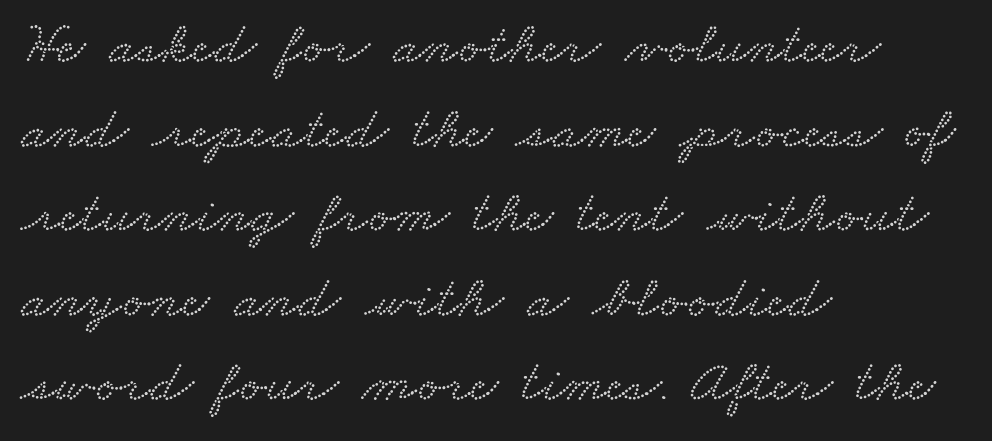
Q: Is the typeface a serif or a sans-serif typeface? A: Serif.
Q: Is the text underlined? A: No.
Q: How is the paragraph aligned? A: Left-aligned.
Q: Is the spacing between letters normal or unusually wide? A: Normal.
Q: Is the spacing between lines tight, normal or loose? A: Normal.
Q: Width (condensed, normal, or wide)? A: Wide.
Q: Stroke contrast? A: Low.
Q: x-height? A: Small.
Q: Monospaced? A: No.
